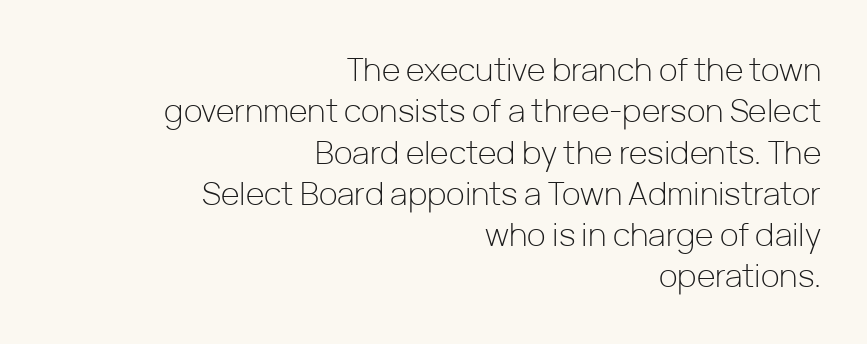
Q: Is the text bold? A: No.
Q: Is the text italic (slanted)? A: No, it is upright.
Q: Is the typeface a serif or a sans-serif typeface? A: Sans-serif.
Q: Is the text underlined? A: No.
Q: How is the paragraph aligned? A: Right-aligned.
Q: Is the spacing between letters normal or unusually wide? A: Normal.
Q: Is the spacing between lines tight, normal or loose? A: Normal.
Q: Width (condensed, normal, or wide)? A: Normal.
Q: Stroke contrast? A: Low.
Q: x-height? A: Medium.
Q: Monospaced? A: No.
